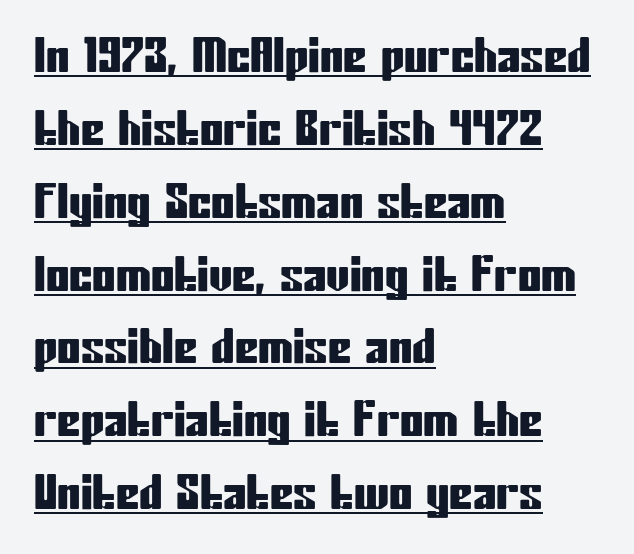
{"serif": "no", "italic": "no", "width": "condensed", "stroke_contrast": "low", "x_height": "medium", "monospaced": "no", "underline": "yes", "align": "left", "line_spacing": "normal", "line_spacing_ratio": 1.55, "letter_spacing": "normal", "letter_spacing_em": 0.0, "glyph_px": 47}
